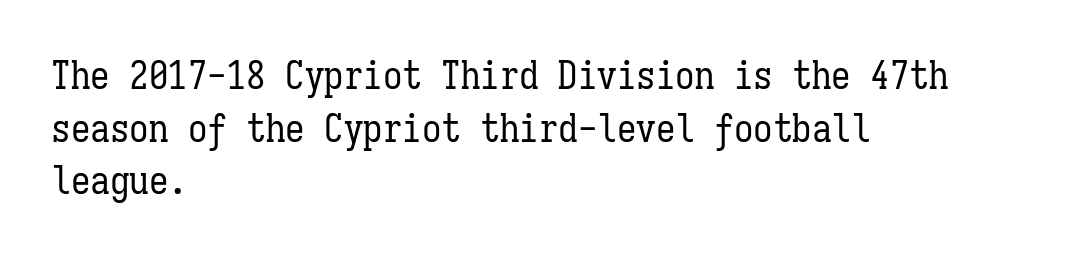
{"italic": "no", "bold": "no", "weight": "regular", "width": "condensed", "stroke_contrast": "low", "x_height": "medium", "monospaced": "yes", "underline": "no", "align": "left", "line_spacing": "normal", "line_spacing_ratio": 1.35, "letter_spacing": "normal", "letter_spacing_em": 0.0, "glyph_px": 39}
